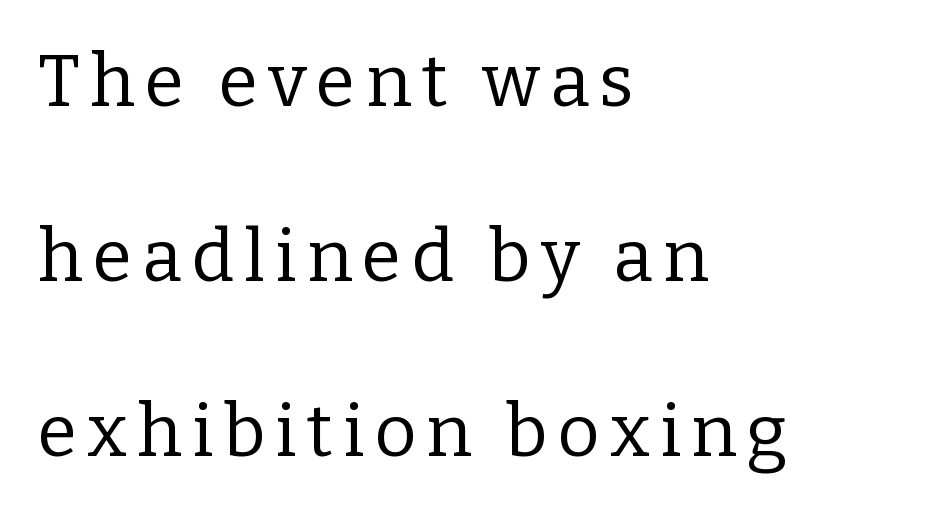
Q: Is the text bold? A: No.
Q: Is the text italic (slanted)? A: No, it is upright.
Q: Is the typeface a serif or a sans-serif typeface? A: Serif.
Q: Is the text underlined? A: No.
Q: How is the paragraph aligned? A: Left-aligned.
Q: Is the spacing between lines tight, normal or loose? A: Loose.
Q: Width (condensed, normal, or wide)? A: Normal.
Q: Stroke contrast? A: Low.
Q: x-height? A: Medium.
Q: Monospaced? A: No.
